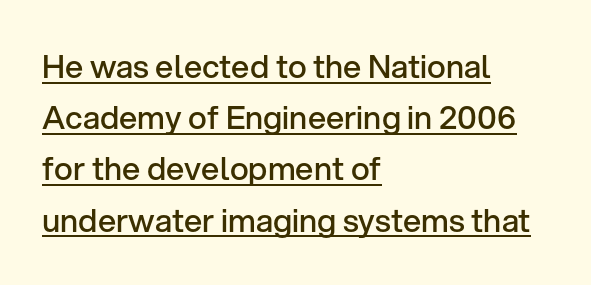
Q: Is the text bold? A: Semi-bold.
Q: Is the text italic (slanted)? A: No, it is upright.
Q: Is the typeface a serif or a sans-serif typeface? A: Sans-serif.
Q: Is the text underlined? A: Yes.
Q: How is the paragraph aligned? A: Left-aligned.
Q: Is the spacing between letters normal or unusually wide? A: Normal.
Q: Is the spacing between lines tight, normal or loose? A: Normal.
Q: Width (condensed, normal, or wide)? A: Normal.
Q: Stroke contrast? A: Low.
Q: x-height? A: Medium.
Q: Monospaced? A: No.
